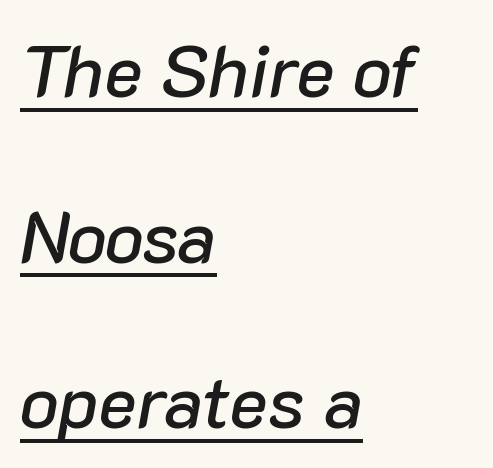
Q: Is the text italic (slanted)? A: Yes, it leans right by about 10 degrees.
Q: Is the text underlined? A: Yes.
Q: How is the paragraph aligned? A: Left-aligned.
Q: Is the spacing between letters normal or unusually wide? A: Normal.
Q: Is the spacing between lines tight, normal or loose? A: Loose.
Q: Width (condensed, normal, or wide)? A: Normal.
Q: Stroke contrast? A: Low.
Q: x-height? A: Medium.
Q: Monospaced? A: No.
